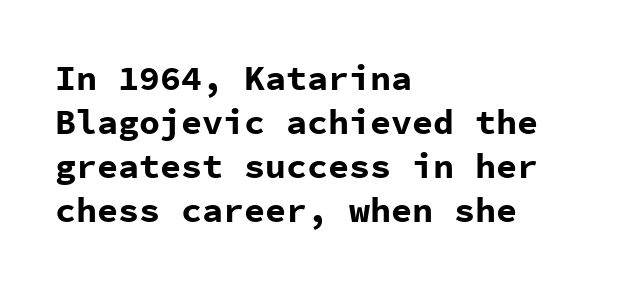
The image shows 35 px bold sans-serif type, upright, monospaced; set left-aligned, normal line spacing (1.26x), normal letter spacing, not underlined; low stroke contrast and a medium x-height.
